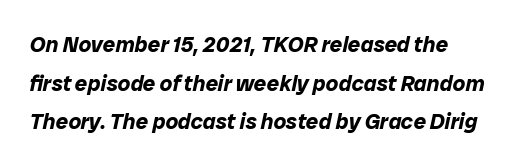
Students, this is bold: see how much ink each stroke carries. The words here are not underlined. Italic: yes, the glyphs are oblique. Words appear dense and cohesive because spacing is normal.
